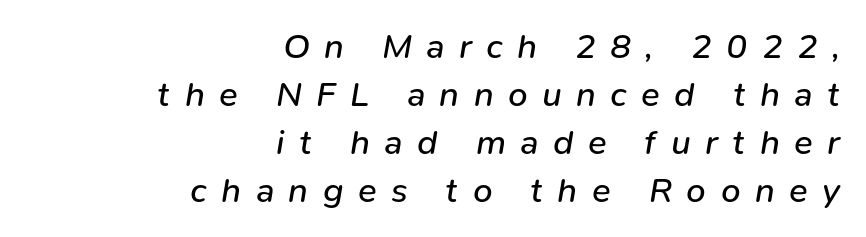
You could not count columns in this text — the font is proportionally spaced. Tracking here is generous; glyphs stand well apart from one another. The rendering applies a slant to the glyphs. Is the type heavy? It reads as light-to-regular instead. Glance below the letters and you will spot only blank space. The paragraph has a hard right edge and a soft left edge.
